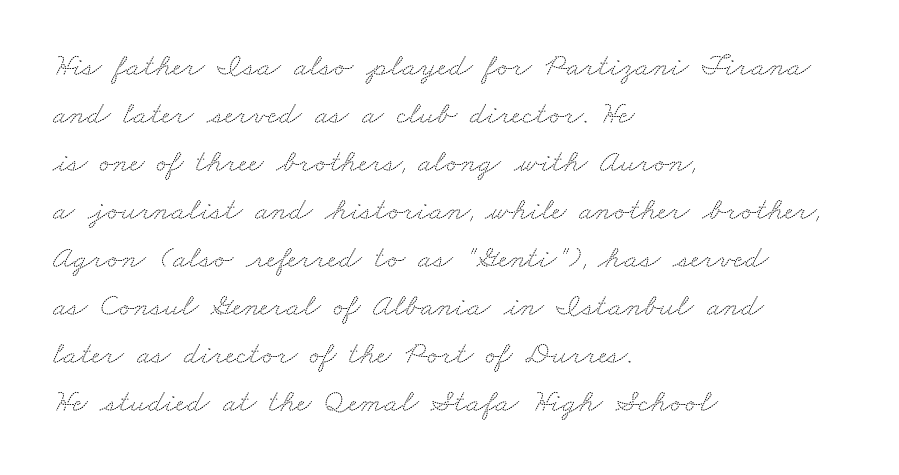
You could not count columns in this text — the font is proportionally spaced. Is the block centered? No — it sits flush against the left margin. Does the type have serifs? Yes, each stem ends in a small foot. Anything drawn beneath the words? Only blank space.
